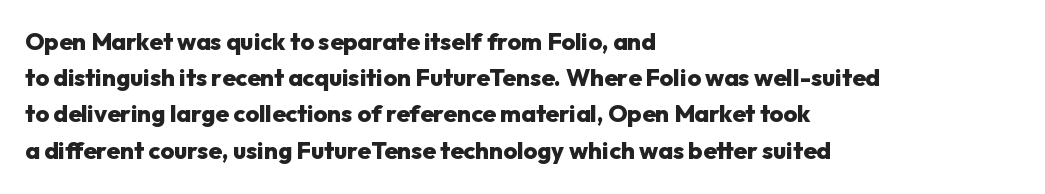
{"italic": "no", "bold": "yes", "underline": "no", "align": "left", "line_spacing": "normal", "line_spacing_ratio": 1.51, "letter_spacing": "normal", "letter_spacing_em": 0.0, "glyph_px": 24}
